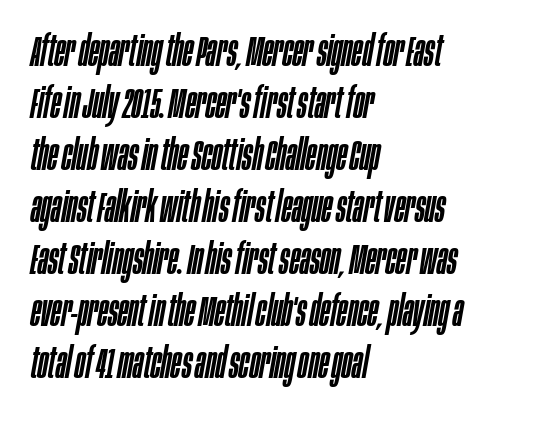
The image shows 43 px condensed type, italic (leaning right); set left-aligned, line spacing 1.21x, normal letter spacing, not underlined; low stroke contrast and a large x-height.
